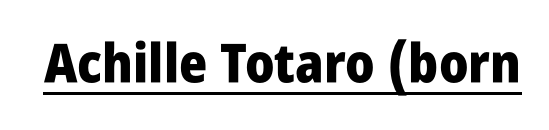
Every letter is thick-stroked: bold, no question. Think of a printed novel: that variable character pitch is what you see here. This is the regular roman posture of the typeface. Unlike a traditional serif, this face leaves its strokes unadorned. A rule runs beneath these lines of type. The horizontal fit of the characters is conventional and even.
